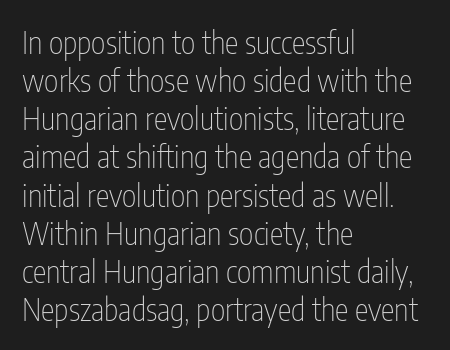
The image shows 31 px thin, condensed sans-serif type, upright; set left-aligned, line spacing 1.23x, normal letter spacing, not underlined; low stroke contrast and a medium x-height.
